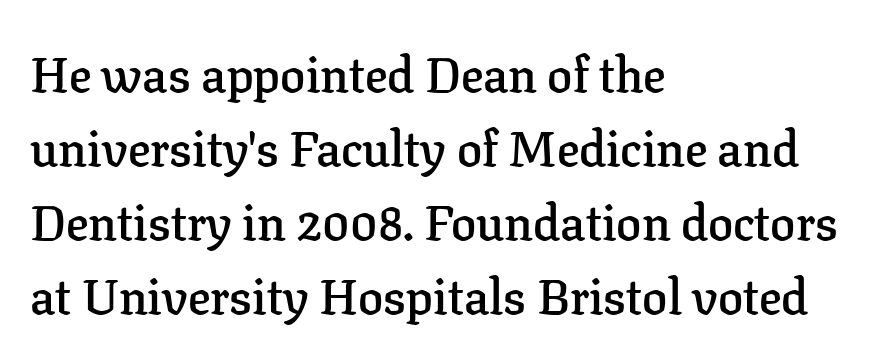
{"serif": "yes", "italic": "no", "bold": "semi", "weight": "semibold", "width": "normal", "stroke_contrast": "low", "x_height": "medium", "monospaced": "no", "underline": "no", "align": "left", "line_spacing": "normal", "line_spacing_ratio": 1.48, "letter_spacing": "normal", "letter_spacing_em": 0.0, "glyph_px": 50}
